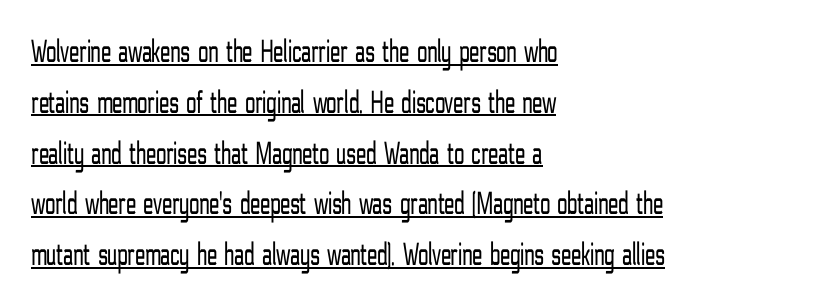
The image shows 33 px light, condensed sans-serif type, upright; set left-aligned, normal line spacing (1.54x), normal letter spacing, underlined; low stroke contrast and a medium x-height.
